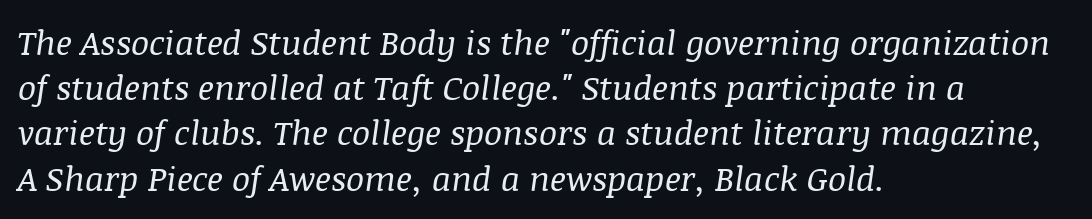
Q: Is the text bold? A: No.
Q: Is the text italic (slanted)? A: Yes, it leans right by about 8 degrees.
Q: Is the typeface a serif or a sans-serif typeface? A: Serif.
Q: Is the text underlined? A: No.
Q: How is the paragraph aligned? A: Left-aligned.
Q: Is the spacing between letters normal or unusually wide? A: Normal.
Q: Is the spacing between lines tight, normal or loose? A: Normal.
Q: Width (condensed, normal, or wide)? A: Normal.
Q: Stroke contrast? A: Medium.
Q: x-height? A: Large.
Q: Monospaced? A: No.
